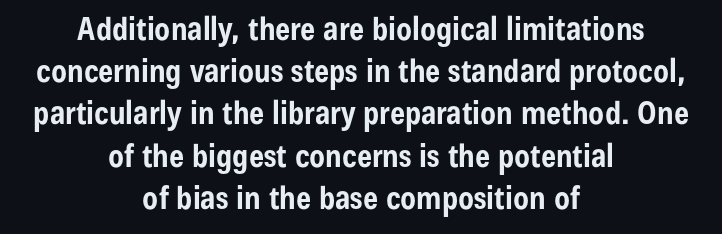
{"serif": "no", "italic": "no", "bold": "yes", "weight": "bold", "width": "condensed", "stroke_contrast": "low", "x_height": "medium", "monospaced": "no", "underline": "no", "align": "center", "line_spacing": "normal", "line_spacing_ratio": 1.32, "letter_spacing": "normal", "letter_spacing_em": 0.0, "glyph_px": 32}
